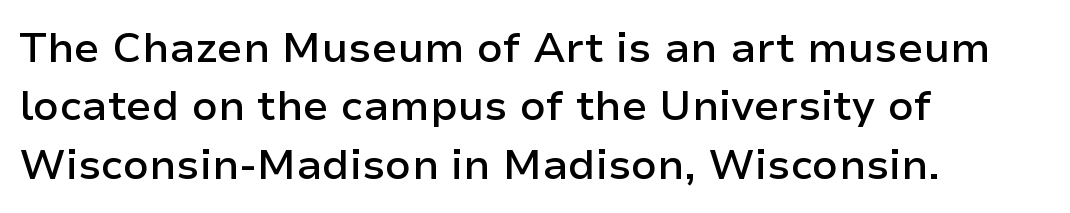
{"serif": "no", "italic": "no", "bold": "semi", "weight": "semibold", "width": "normal", "stroke_contrast": "low", "x_height": "medium", "monospaced": "no", "underline": "no", "align": "left", "line_spacing": "normal", "line_spacing_ratio": 1.39, "letter_spacing": "normal", "letter_spacing_em": 0.0, "glyph_px": 42}
